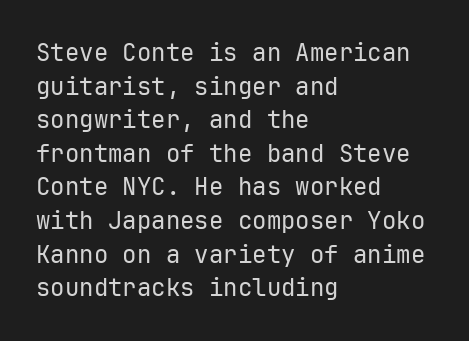
Q: Is the text bold? A: No.
Q: Is the text italic (slanted)? A: No, it is upright.
Q: Is the text underlined? A: No.
Q: How is the paragraph aligned? A: Left-aligned.
Q: Is the spacing between letters normal or unusually wide? A: Normal.
Q: Is the spacing between lines tight, normal or loose? A: Normal.
